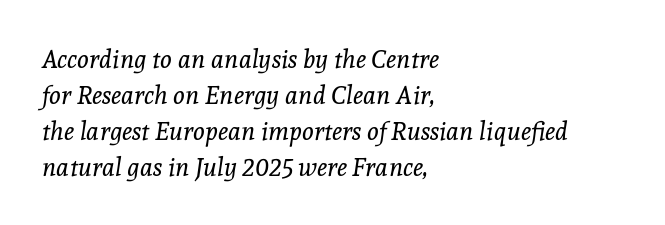
The area under the type is left untouched. The weight tops out at a normal text grade. Students, observe: this is what conventionally led text looks like. In terms of letterspacing, this is plain default setting. Layout note: lines flush left. Yep, that's italic — everything's leaning.
